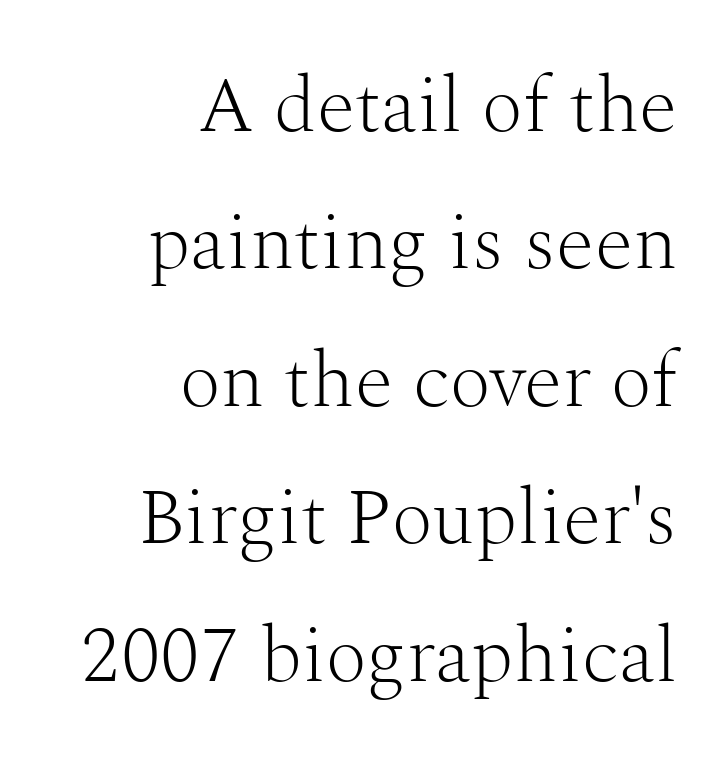
Q: Is the text bold? A: No.
Q: Is the text italic (slanted)? A: No, it is upright.
Q: Is the typeface a serif or a sans-serif typeface? A: Serif.
Q: Is the text underlined? A: No.
Q: How is the paragraph aligned? A: Right-aligned.
Q: Is the spacing between letters normal or unusually wide? A: Normal.
Q: Width (condensed, normal, or wide)? A: Normal.
Q: Stroke contrast? A: Medium.
Q: x-height? A: Medium.
Q: Monospaced? A: No.
